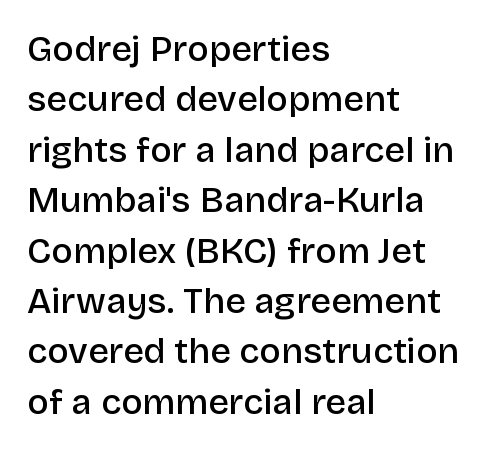
Q: Is the text bold? A: Semi-bold.
Q: Is the text italic (slanted)? A: No, it is upright.
Q: Is the typeface a serif or a sans-serif typeface? A: Sans-serif.
Q: Is the text underlined? A: No.
Q: How is the paragraph aligned? A: Left-aligned.
Q: Is the spacing between letters normal or unusually wide? A: Normal.
Q: Is the spacing between lines tight, normal or loose? A: Normal.
Q: Width (condensed, normal, or wide)? A: Normal.
Q: Stroke contrast? A: Low.
Q: x-height? A: Large.
Q: Monospaced? A: No.
